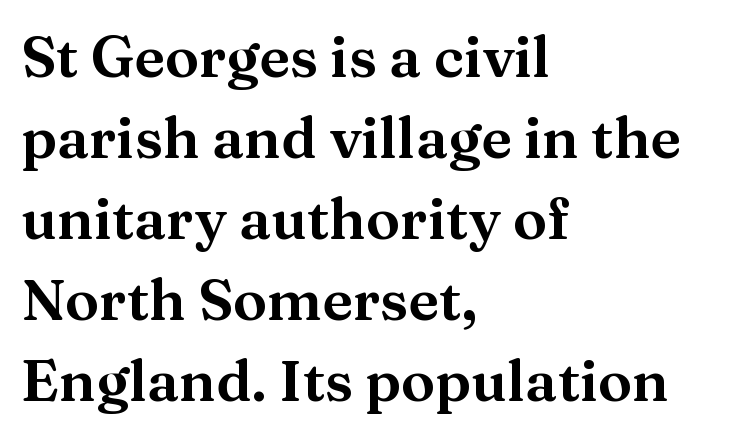
The image shows 57 px wide serif type, upright; set left-aligned, normal line spacing (1.42x), normal letter spacing, not underlined; medium stroke contrast and a medium x-height.
